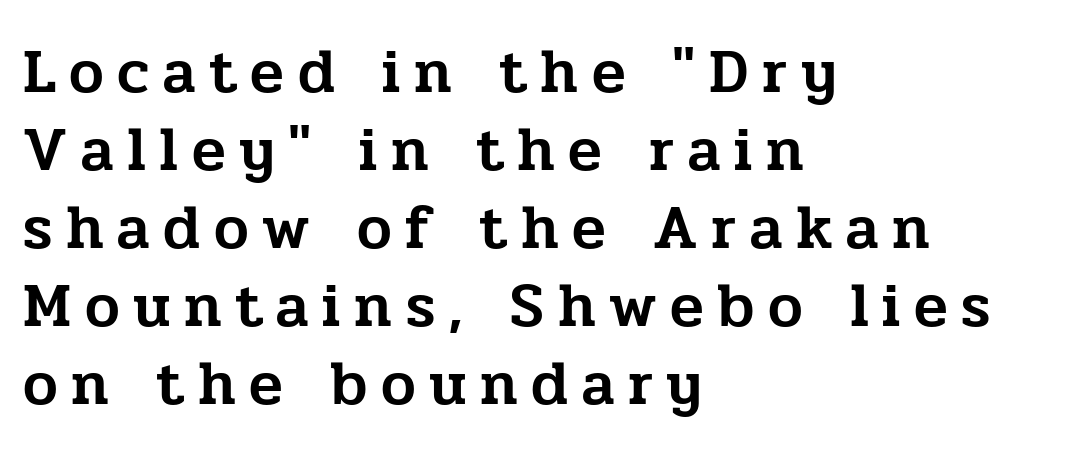
The image shows 62 px serif type, upright; set left-aligned, normal line spacing (1.26x), unusually wide letter spacing (+0.22 em), not underlined; low stroke contrast and a medium x-height.
